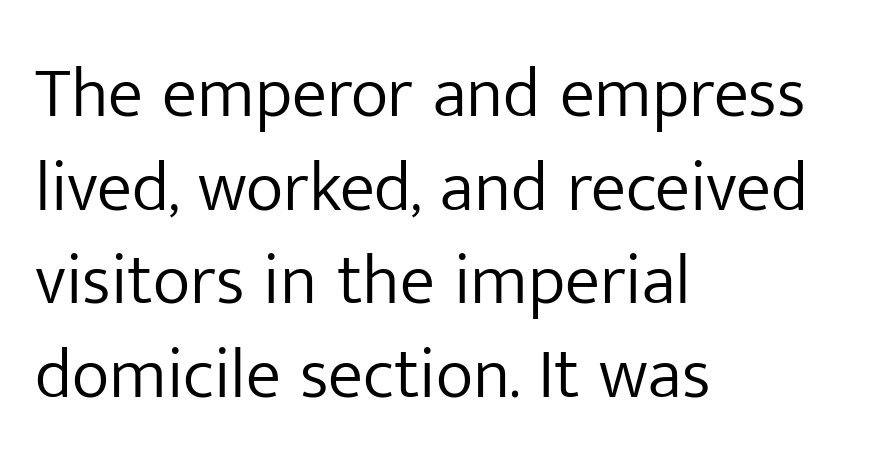
The image shows 71 px light sans-serif type, upright; set left-aligned, normal line spacing (1.32x), normal letter spacing, not underlined; low stroke contrast and a medium x-height.
